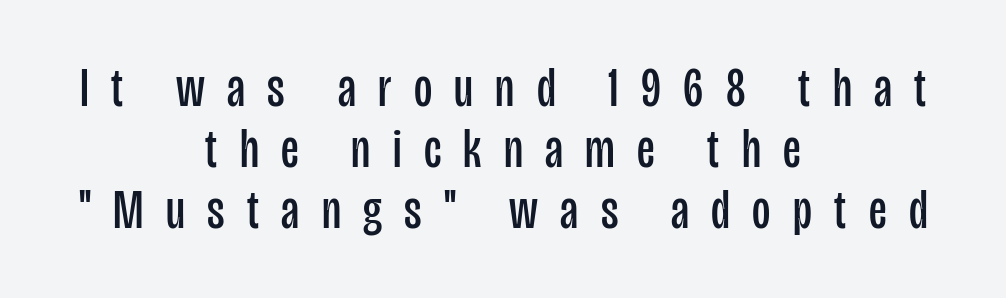
A quiet, ordinary-to-light weight characterises the typeface. A bare baseline throughout the passage. These lines huddle together more closely than default settings would place them. This sample is center-justified, so both line endings float freely. The letters advance in unequal steps, a hallmark of proportional type. Letter spacing: wide.
